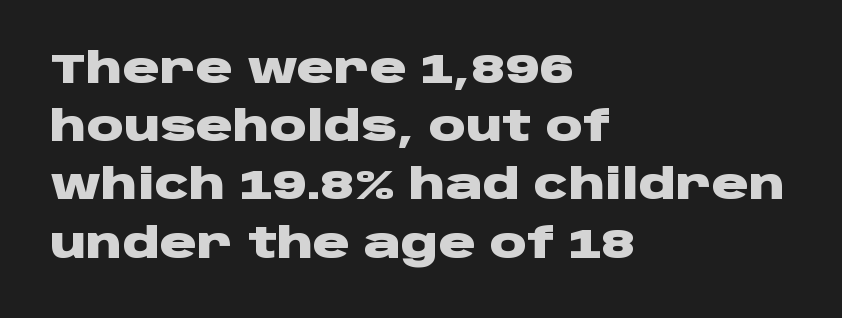
{"serif": "no", "italic": "no", "bold": "yes", "weight": "heavy", "width": "wide", "stroke_contrast": "low", "x_height": "large", "monospaced": "no", "underline": "no", "align": "left", "line_spacing": "normal", "line_spacing_ratio": 1.42, "letter_spacing": "normal", "letter_spacing_em": 0.0, "glyph_px": 41}
